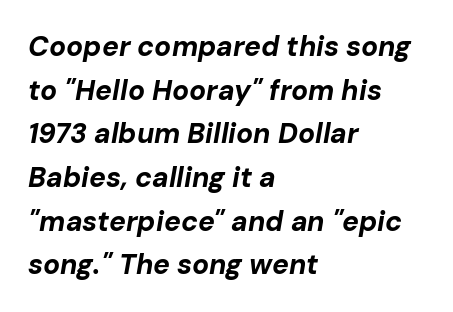
The image shows 28 px bold type, italic (leaning right); set left-aligned, normal line spacing (1.56x), normal letter spacing, not underlined; low stroke contrast and a medium x-height.
